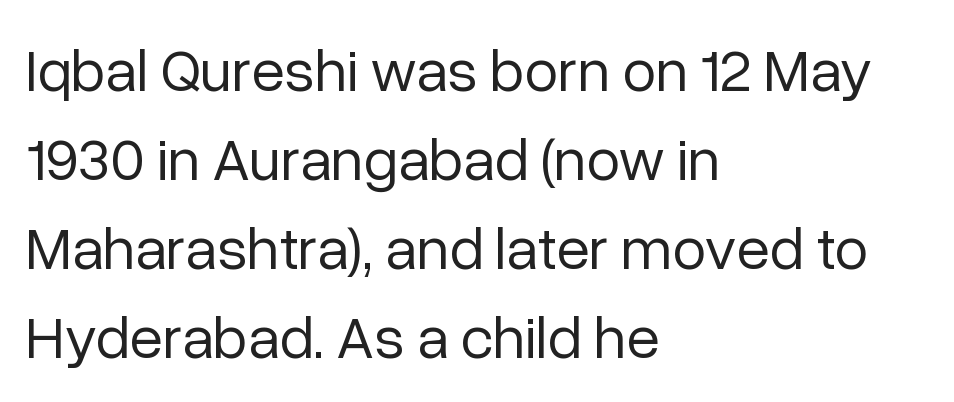
Q: Is the text bold? A: No.
Q: Is the text italic (slanted)? A: No, it is upright.
Q: Is the typeface a serif or a sans-serif typeface? A: Sans-serif.
Q: Is the text underlined? A: No.
Q: How is the paragraph aligned? A: Left-aligned.
Q: Is the spacing between letters normal or unusually wide? A: Normal.
Q: Is the spacing between lines tight, normal or loose? A: Normal.
Q: Width (condensed, normal, or wide)? A: Normal.
Q: Stroke contrast? A: Low.
Q: x-height? A: Medium.
Q: Monospaced? A: No.
